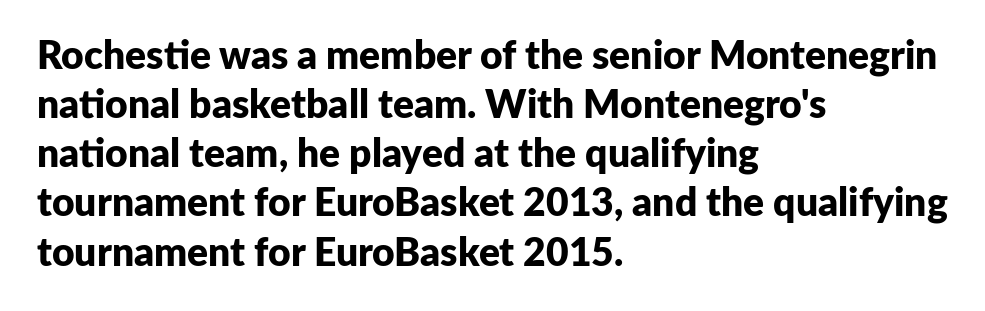
The type family on display is of the sans-serif kind. Strokes here are thick enough to call this a true bold. Short note: letters normally spaced. Quick note: underline off.
